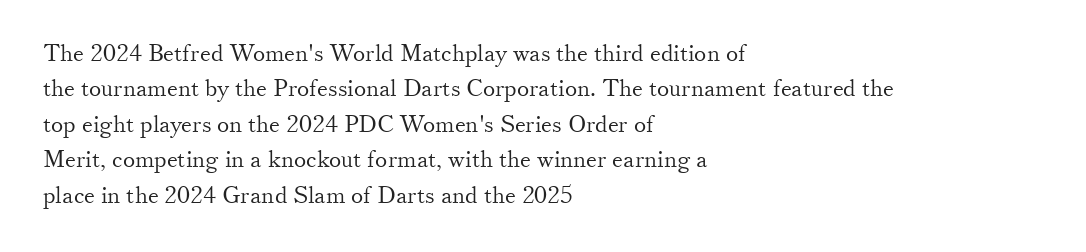
{"italic": "no", "bold": "no", "underline": "no", "align": "left", "line_spacing": "normal", "line_spacing_ratio": 1.54, "letter_spacing": "normal", "letter_spacing_em": 0.0, "glyph_px": 23}
